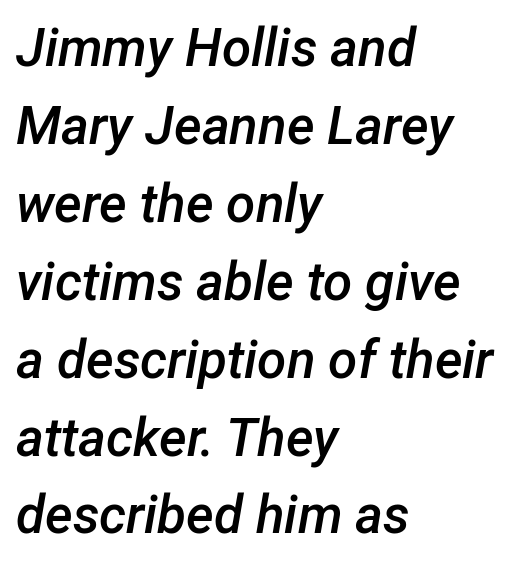
Quick note: interline space is typical. Caption: standard tracking, unaltered. The passage shown is typed in a proportional face where columns would drift. The font's italic variant was chosen for this text. This rendering uses left alignment, leaving the right contour irregular.
